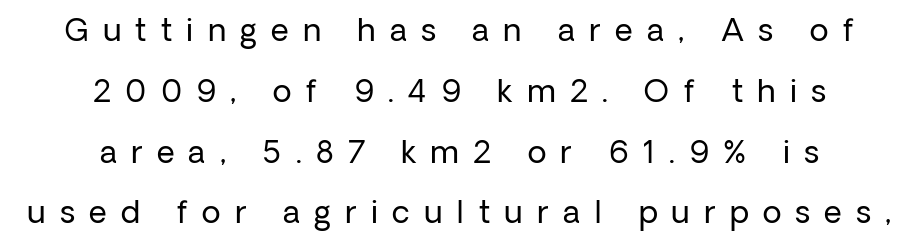
No italicization has been applied; the sample stays upright. Note the varied advance widths — an 'i' is clearly narrower than an 'm'. Reading down the column, the eye jumps a long way to each next line. The designer went with a sans here, leaving each stem footless. This is not heavy type; no bold has been used.
